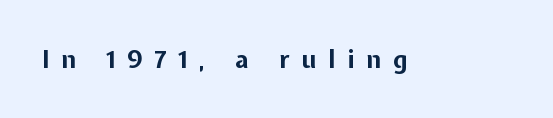
Q: Is the text bold? A: Yes.
Q: Is the text italic (slanted)? A: No, it is upright.
Q: Is the text underlined? A: No.
Q: Is the spacing between letters normal or unusually wide? A: Unusually wide.
